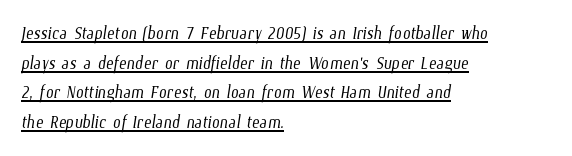
{"bold": "no", "underline": "yes", "align": "left", "line_spacing": "normal", "line_spacing_ratio": 1.29, "letter_spacing": "normal", "letter_spacing_em": 0.0, "glyph_px": 23}
